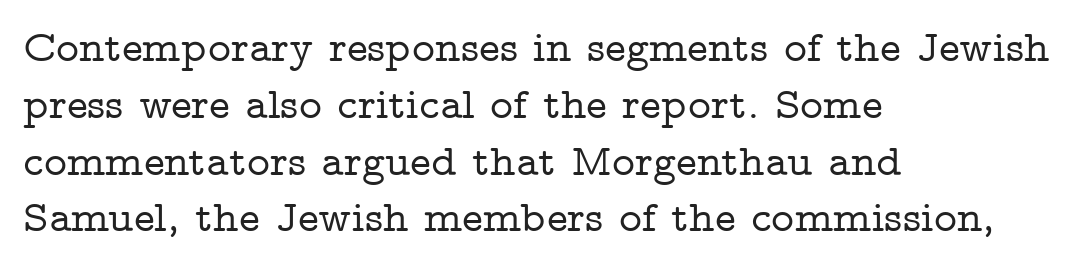
{"serif": "yes", "italic": "no", "width": "wide", "stroke_contrast": "low", "x_height": "medium", "monospaced": "no", "underline": "no", "align": "left", "line_spacing": "normal", "line_spacing_ratio": 1.29, "letter_spacing": "normal", "letter_spacing_em": 0.0, "glyph_px": 44}
